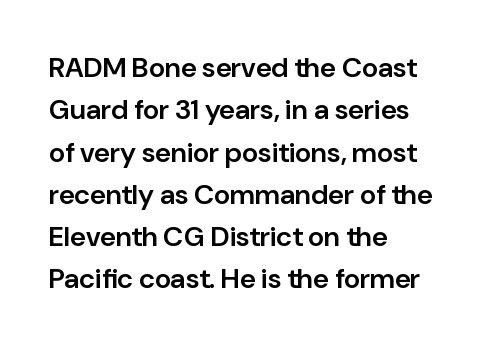
How are the letters spaced? Ordinarily, with no added tracking. This rendering features lettering with no underline. Note the varied advance widths — an 'i' is clearly narrower than an 'm'. These lines were composed using upright roman letters. A semibold gives these letters moderate extra thickness, short of bold.
